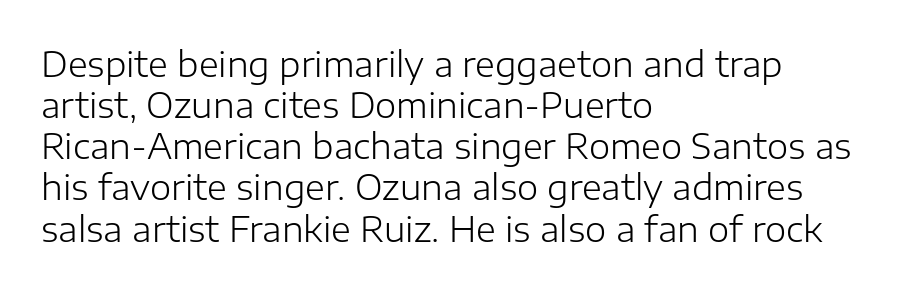
The image shows 34 px light sans-serif type, upright; set left-aligned, line spacing 1.21x, normal letter spacing, not underlined; low stroke contrast and a medium x-height.
